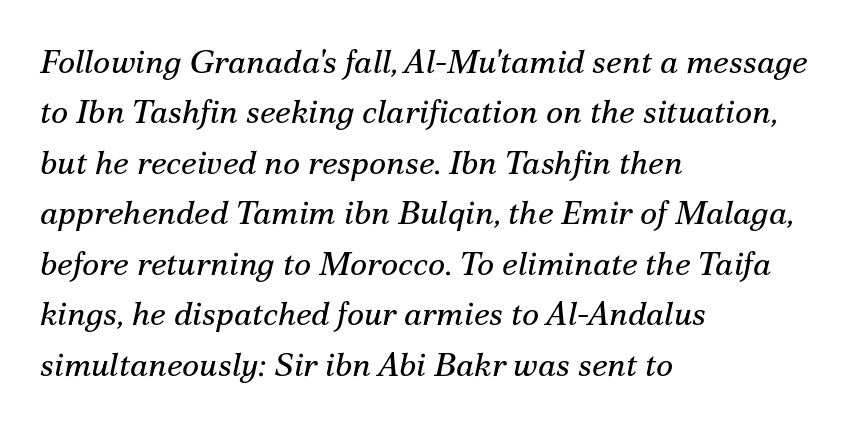
Caption: standard tracking, unaltered. The words here are not underlined. Each letter keeps its own natural width here, so spacing adapts to shape. Characters are canted at an angle relative to the baseline's perpendicular. Compared with typical paragraphs, the rows here are spaced about the same.
